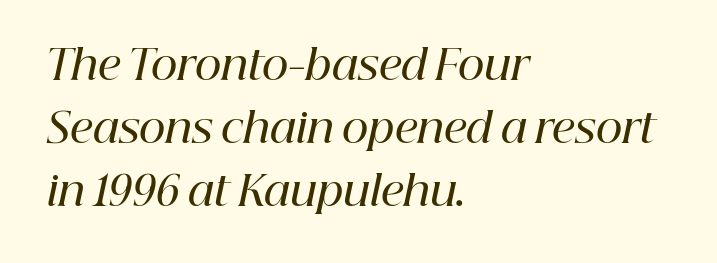
The image shows 41 px semibold serif type, italic (leaning right); set left-aligned, normal line spacing (1.54x), normal letter spacing, not underlined; high stroke contrast and a medium x-height.
